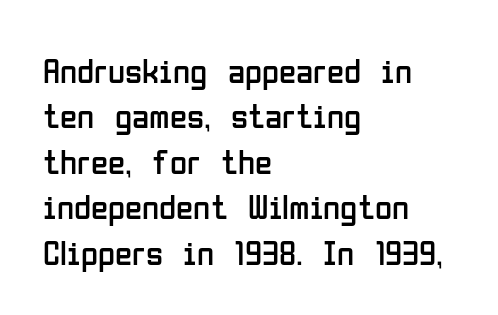
{"serif": "no", "italic": "no", "bold": "no", "weight": "regular", "width": "condensed", "stroke_contrast": "low", "x_height": "medium", "monospaced": "no", "underline": "no", "align": "left", "line_spacing": "normal", "line_spacing_ratio": 1.3, "letter_spacing": "normal", "letter_spacing_em": 0.0, "glyph_px": 35}
